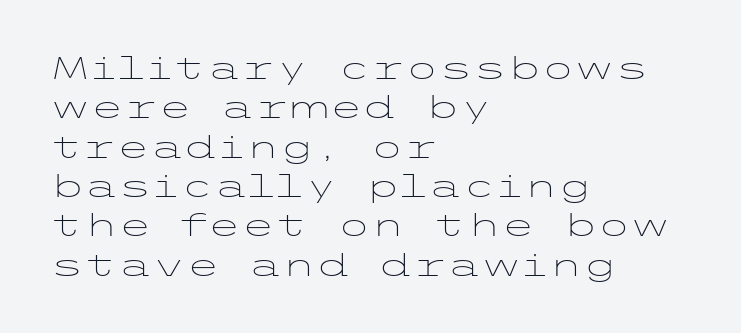
Q: Is the text bold? A: No.
Q: Is the text italic (slanted)? A: No, it is upright.
Q: Is the typeface a serif or a sans-serif typeface? A: Sans-serif.
Q: Is the text underlined? A: No.
Q: How is the paragraph aligned? A: Left-aligned.
Q: Is the spacing between letters normal or unusually wide? A: Normal.
Q: Is the spacing between lines tight, normal or loose? A: Normal.
Q: Width (condensed, normal, or wide)? A: Wide.
Q: Stroke contrast? A: Low.
Q: x-height? A: Medium.
